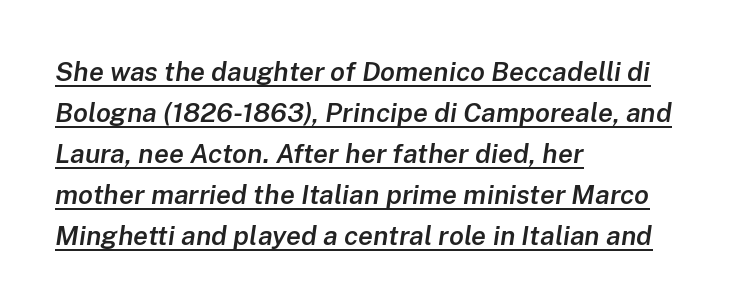
Interline gaps are of average width in this sample. Underline: present. There's an unmistakable incline to the writing here. Reading down the block, your eye returns to a fixed left position each line. Observe the ordinary spacing: letters are neighbours, not strangers. Typesetter's note: demi weight, one step under bold.
